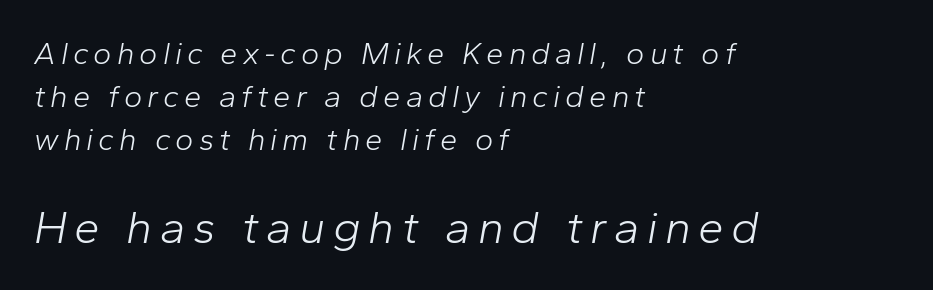
Q: Is the text bold? A: No.
Q: Is the text italic (slanted)? A: Yes, it leans right by about 10 degrees.
Q: Is the text underlined? A: No.
Q: How is the paragraph aligned? A: Left-aligned.
Q: Is the spacing between lines tight, normal or loose? A: Normal.
Q: Which block of text is set in a larger size, the first (top) or the second (bottom)? A: The second (bottom) one.
Q: Width (condensed, normal, or wide)? A: Normal.
Q: Stroke contrast? A: Low.
Q: x-height? A: Medium.
Q: Monospaced? A: No.
